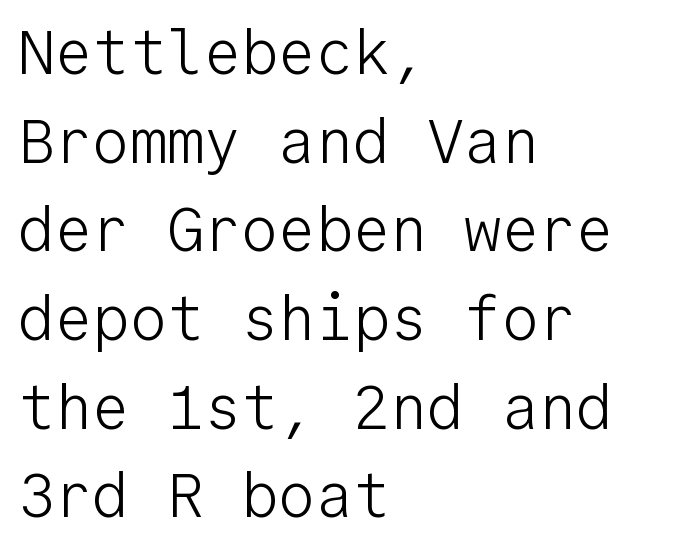
Q: Is the text bold? A: No.
Q: Is the text italic (slanted)? A: No, it is upright.
Q: Is the typeface a serif or a sans-serif typeface? A: Sans-serif.
Q: Is the text underlined? A: No.
Q: How is the paragraph aligned? A: Left-aligned.
Q: Is the spacing between letters normal or unusually wide? A: Normal.
Q: Is the spacing between lines tight, normal or loose? A: Normal.
Q: Width (condensed, normal, or wide)? A: Normal.
Q: Stroke contrast? A: Low.
Q: x-height? A: Medium.
Q: Monospaced? A: Yes.
